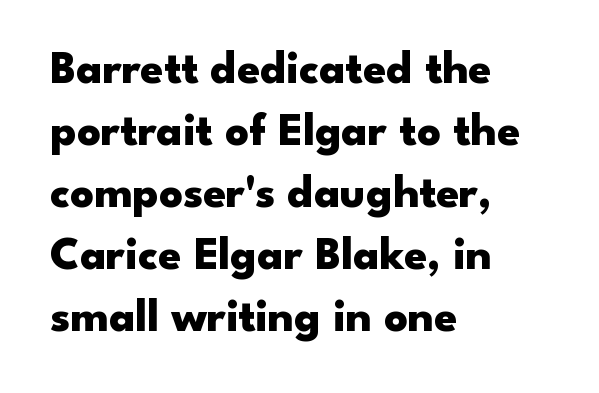
{"serif": "no", "italic": "no", "bold": "yes", "weight": "heavy", "width": "wide", "stroke_contrast": "low", "x_height": "small", "monospaced": "no", "underline": "no", "align": "left", "line_spacing": "normal", "line_spacing_ratio": 1.35, "letter_spacing": "normal", "letter_spacing_em": 0.0, "glyph_px": 46}
